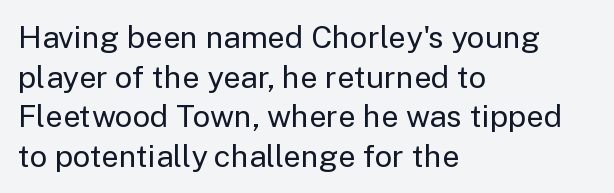
{"serif": "no", "italic": "no", "bold": "no", "weight": "regular", "width": "normal", "stroke_contrast": "low", "x_height": "medium", "monospaced": "no", "underline": "no", "align": "left", "line_spacing": "normal", "line_spacing_ratio": 1.28, "letter_spacing": "normal", "letter_spacing_em": 0.0, "glyph_px": 31}
